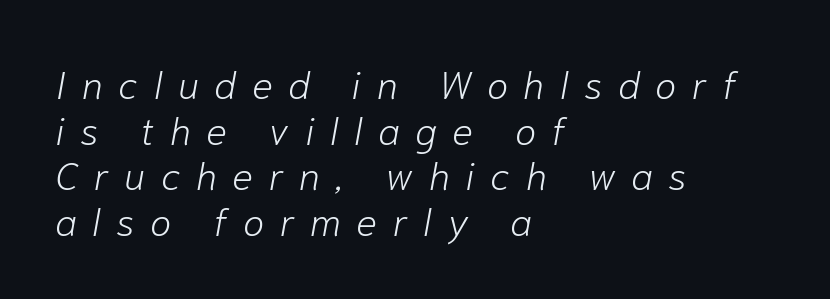
Q: Is the text bold? A: No.
Q: Is the text italic (slanted)? A: Yes, it leans right by about 10 degrees.
Q: Is the text underlined? A: No.
Q: How is the paragraph aligned? A: Left-aligned.
Q: Is the spacing between letters normal or unusually wide? A: Unusually wide.
Q: Width (condensed, normal, or wide)? A: Normal.
Q: Stroke contrast? A: Low.
Q: x-height? A: Medium.
Q: Monospaced? A: No.
